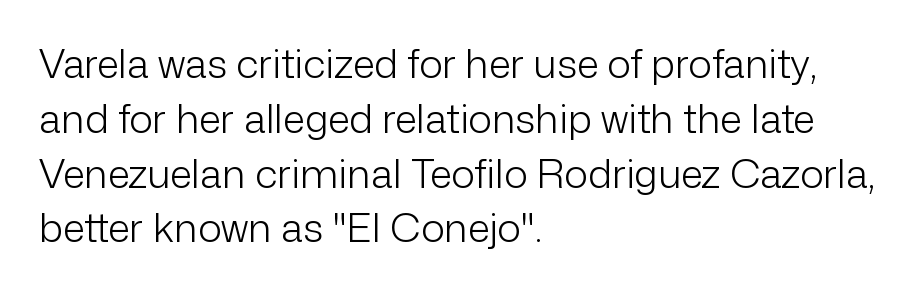
Q: Is the text bold? A: No.
Q: Is the text italic (slanted)? A: No, it is upright.
Q: Is the typeface a serif or a sans-serif typeface? A: Sans-serif.
Q: Is the text underlined? A: No.
Q: How is the paragraph aligned? A: Left-aligned.
Q: Is the spacing between letters normal or unusually wide? A: Normal.
Q: Is the spacing between lines tight, normal or loose? A: Normal.
Q: Width (condensed, normal, or wide)? A: Normal.
Q: Stroke contrast? A: Low.
Q: x-height? A: Medium.
Q: Monospaced? A: No.
